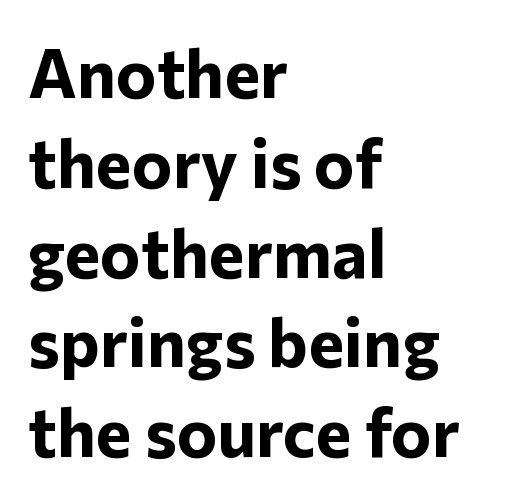
The letters stand upright; this is a roman face. The letters are bold, with thick, heavy strokes. Leading: standard. Honestly, there is no underline to notice here at all. The lines in this sample share a left origin and differ only in where they stop. Is the letter spacing exaggerated? No — it looks like the ordinary default.
